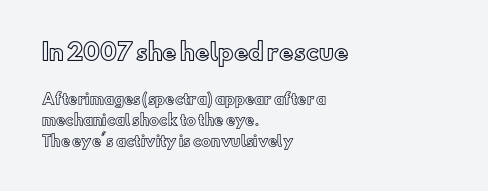
{"italic": "no", "underline": "no", "align": "left", "line_spacing": "normal", "line_spacing_ratio": 1.48, "letter_spacing": "normal", "letter_spacing_em": 0.0, "larger_block": "first", "size_ratio": 1.57, "glyph_px": 22}
